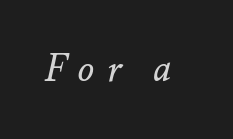
{"italic": "yes", "lean": "right", "slant_degrees": 12, "bold": "no", "weight": "regular", "width": "normal", "stroke_contrast": "medium", "x_height": "small", "monospaced": "no", "underline": "no", "letter_spacing": "wide", "letter_spacing_em": 0.33, "glyph_px": 38}
